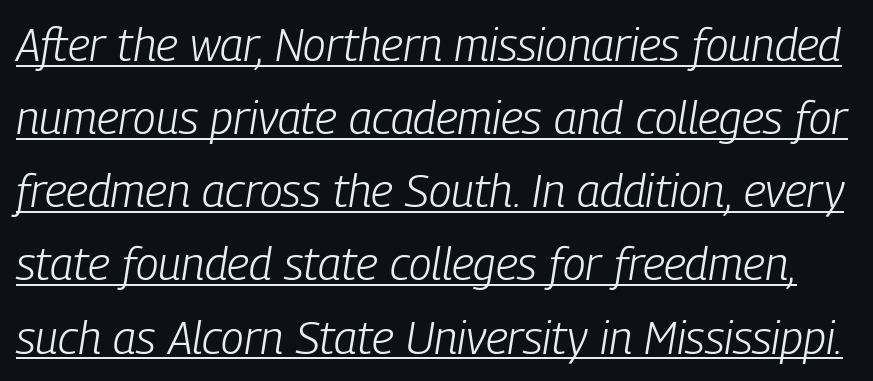
Posture: slanted. Every word sits above its own underline. Do the characters align in a grid? No, the font is proportional. No extra tracking has been applied to these lines. The strokes are not fattened; the text isn't bold. The passage shown stacks its lines at a standard gap.
